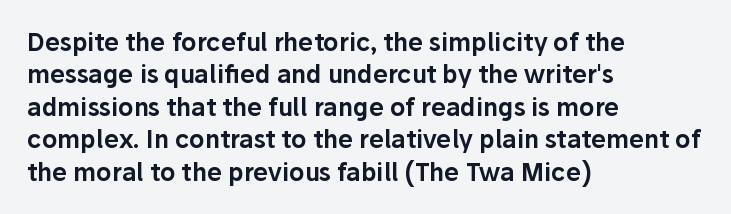
Q: Is the text italic (slanted)? A: No, it is upright.
Q: Is the text underlined? A: No.
Q: How is the paragraph aligned? A: Left-aligned.
Q: Is the spacing between letters normal or unusually wide? A: Normal.
Q: Is the spacing between lines tight, normal or loose? A: Normal.
